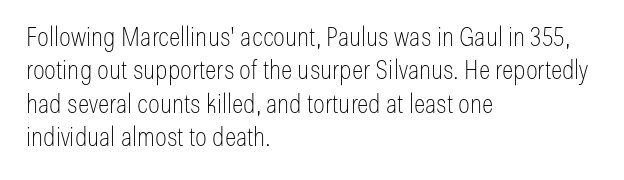
The image shows 27 px text type, upright; set left-aligned, line spacing 1.24x, normal letter spacing, not underlined.
